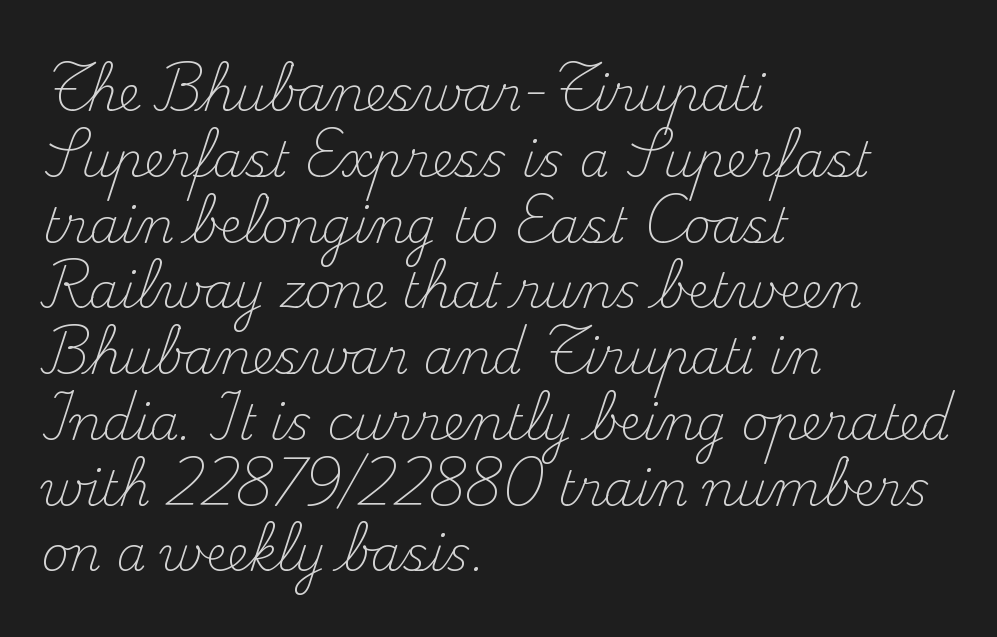
{"serif": "yes", "bold": "no", "weight": "light", "width": "normal", "stroke_contrast": "medium", "x_height": "small", "monospaced": "no", "underline": "no", "align": "left", "line_spacing": "normal", "line_spacing_ratio": 1.37, "letter_spacing": "normal", "letter_spacing_em": 0.0, "glyph_px": 48}
